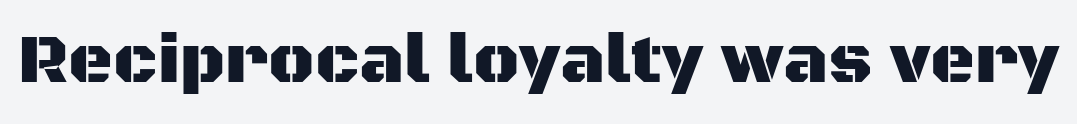
Q: Is the text italic (slanted)? A: No, it is upright.
Q: Is the typeface a serif or a sans-serif typeface? A: Sans-serif.
Q: Is the text underlined? A: No.
Q: Is the spacing between letters normal or unusually wide? A: Normal.
Q: Width (condensed, normal, or wide)? A: Normal.
Q: Stroke contrast? A: Medium.
Q: x-height? A: Large.
Q: Monospaced? A: No.
